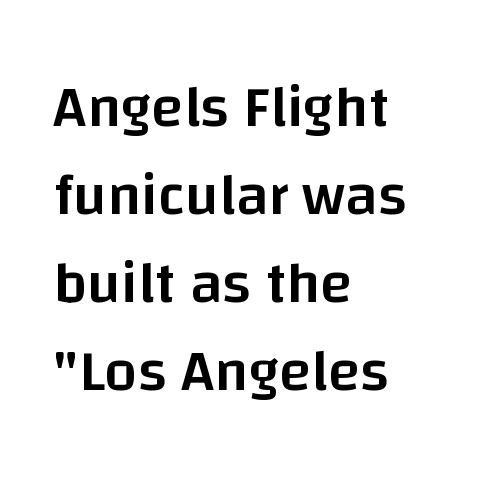
Q: Is the text bold? A: Semi-bold.
Q: Is the text italic (slanted)? A: No, it is upright.
Q: Is the typeface a serif or a sans-serif typeface? A: Sans-serif.
Q: Is the text underlined? A: No.
Q: How is the paragraph aligned? A: Left-aligned.
Q: Is the spacing between letters normal or unusually wide? A: Normal.
Q: Is the spacing between lines tight, normal or loose? A: Normal.
Q: Width (condensed, normal, or wide)? A: Normal.
Q: Stroke contrast? A: Low.
Q: x-height? A: Large.
Q: Monospaced? A: No.
